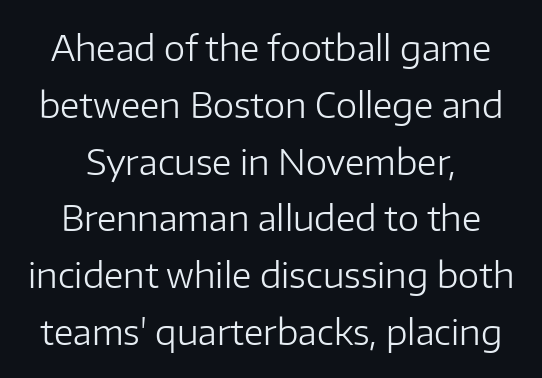
{"serif": "no", "italic": "no", "bold": "no", "weight": "regular", "width": "normal", "stroke_contrast": "low", "x_height": "medium", "monospaced": "no", "underline": "no", "line_spacing": "normal", "line_spacing_ratio": 1.67, "letter_spacing": "normal", "letter_spacing_em": 0.0, "glyph_px": 34}
